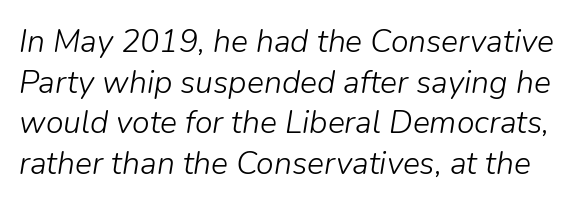
Vertical stems look standard width or narrower in stroke. The leading is moderate, giving the passage an even texture. Words appear dense and cohesive because spacing is normal. The letters advance in unequal steps, a hallmark of proportional type. Letters rest on an invisible, unmarked baseline.
